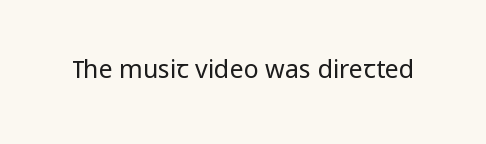
The rendering keeps characters at their native spacing. The font sits on the lighter half of the weight spectrum, regular included. Quick note: underline off. Is there any slant? The stems are plumb.
